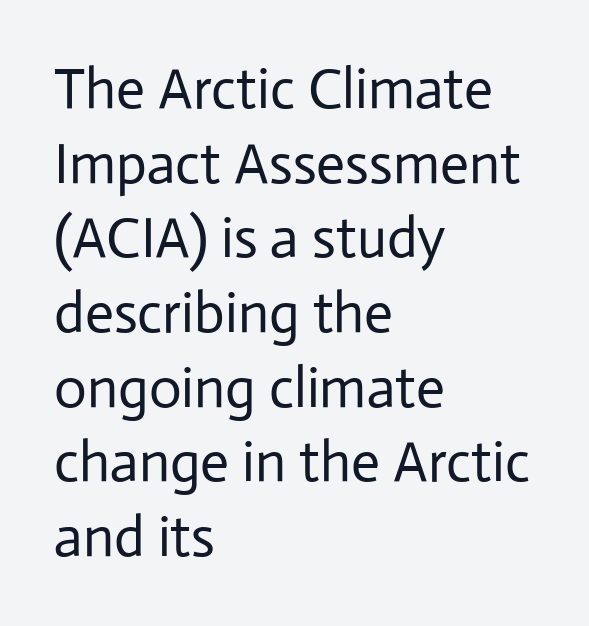
{"serif": "no", "italic": "no", "bold": "no", "weight": "regular", "width": "normal", "stroke_contrast": "low", "x_height": "medium", "monospaced": "no", "underline": "no", "align": "left", "line_spacing": "normal", "line_spacing_ratio": 1.31, "letter_spacing": "normal", "letter_spacing_em": 0.0, "glyph_px": 57}
